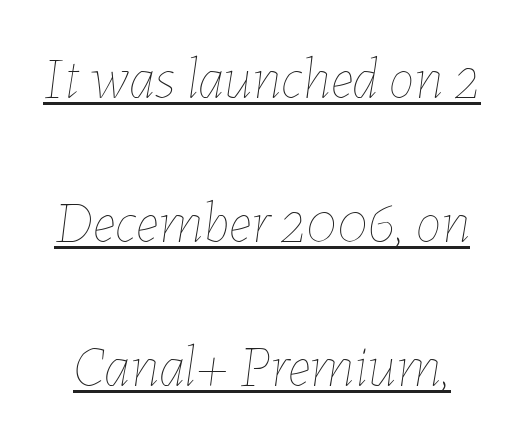
Q: Is the text bold? A: No.
Q: Is the text italic (slanted)? A: Yes, it leans right by about 7 degrees.
Q: Is the text underlined? A: Yes.
Q: Is the spacing between letters normal or unusually wide? A: Normal.
Q: Is the spacing between lines tight, normal or loose? A: Loose.
Q: Width (condensed, normal, or wide)? A: Normal.
Q: Stroke contrast? A: Low.
Q: x-height? A: Medium.
Q: Monospaced? A: No.
